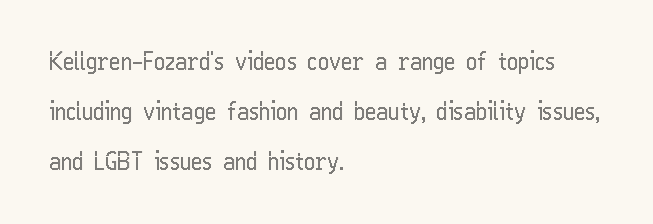
Widely set lines give the paragraph a tall, airy silhouette. This sample uses plain, unmodified letter spacing. This is the regular roman posture of the typeface. The passage shown is not underscored anywhere.
